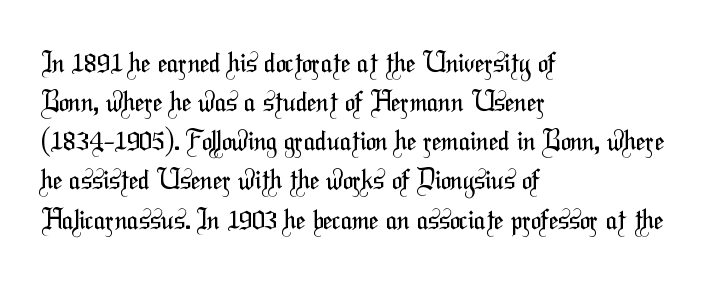
{"bold": "no", "underline": "no", "align": "left", "line_spacing": "normal", "line_spacing_ratio": 1.45, "letter_spacing": "normal", "letter_spacing_em": 0.0, "glyph_px": 27}
